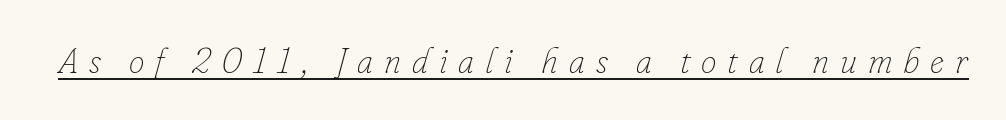
The letters advance in unequal steps, a hallmark of proportional type. Students, observe the line beneath the letters — that is underlining. Words appear elongated and porous because spacing is wide. Posture: slanted. No letter is thick-stroked: the sample isn't bold.
